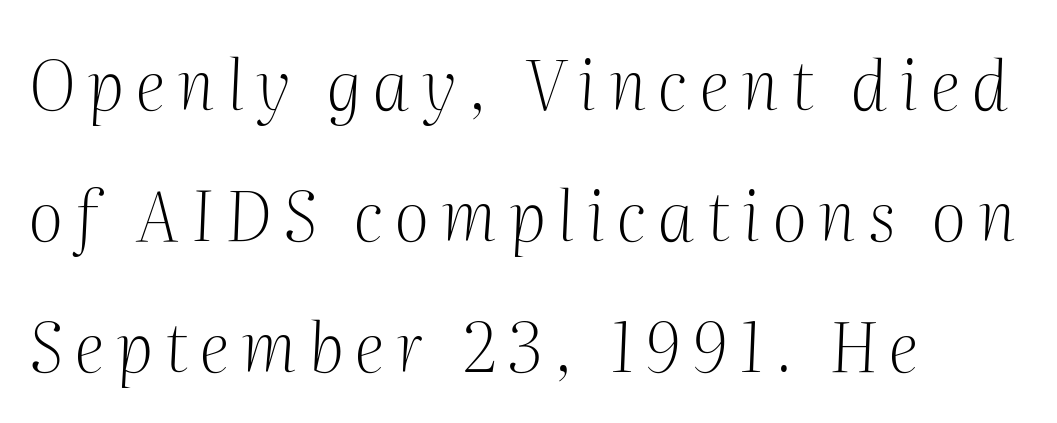
{"serif": "yes", "italic": "yes", "lean": "right", "slant_degrees": 2, "bold": "no", "weight": "light", "width": "normal", "stroke_contrast": "medium", "x_height": "medium", "monospaced": "no", "underline": "no", "align": "left", "line_spacing": "loose", "line_spacing_ratio": 1.93, "glyph_px": 68}
